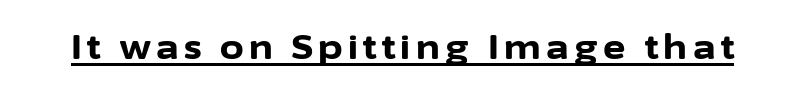
The image shows 34 px bold sans-serif type, upright; set underlined; low stroke contrast and a medium x-height.
